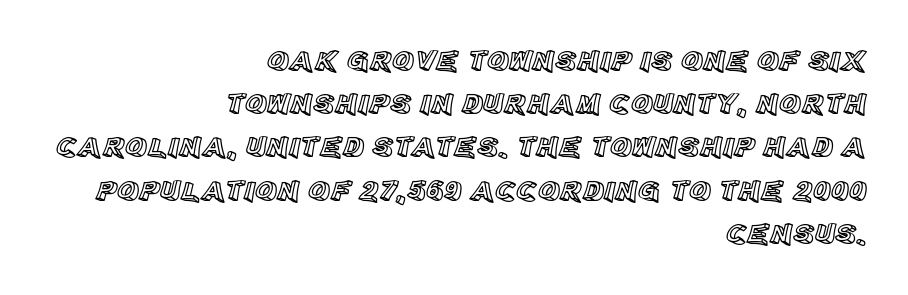
The image shows 30 px text type; set right-aligned, normal line spacing (1.44x), normal letter spacing, not underlined; a large x-height.
